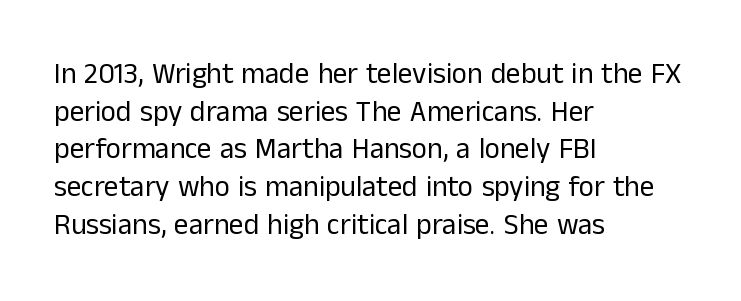
Is the letter spacing exaggerated? No — it looks like the ordinary default. Compared with a typical body face, this is equally light or lighter still. The axis of the letterforms is exactly vertical. Nothing sits at the stroke ends, so this counts as sans-serif. You could not count columns in this text — the font is proportionally spaced. In CSS terms this would be text-align: left.
